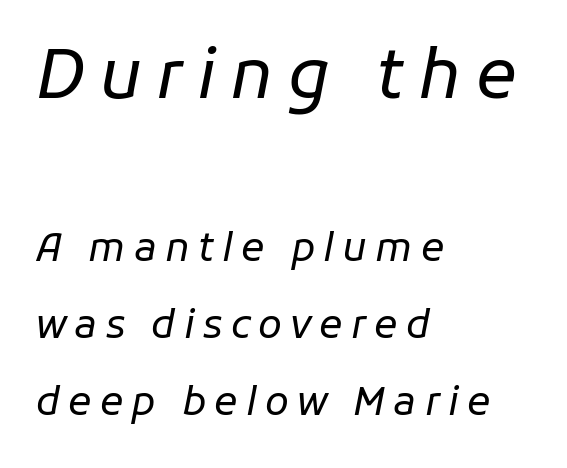
The image shows 68 px regular-weight type, italic (leaning right); set left-aligned, loose line spacing (1.98x), unusually wide letter spacing (+0.21 em), not underlined; the first (top) block is 1.74x larger; low stroke contrast and a medium x-height.
